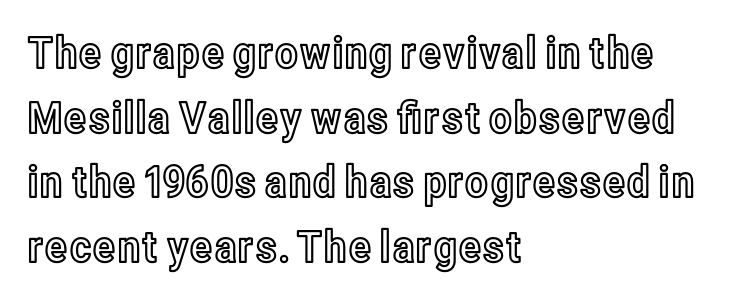
{"italic": "no", "width": "condensed", "x_height": "medium", "monospaced": "no", "underline": "no", "align": "left", "line_spacing": "normal", "line_spacing_ratio": 1.47, "letter_spacing": "normal", "letter_spacing_em": 0.0, "glyph_px": 44}
